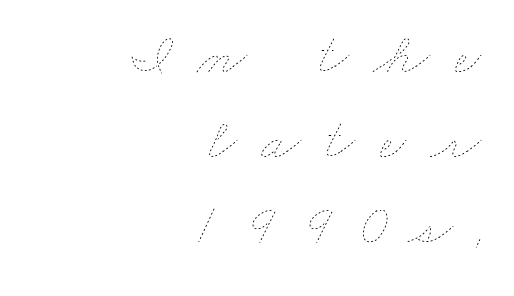
The image shows 58 px thin, wide type; set right-aligned, normal line spacing (1.47x), unusually wide letter spacing (+0.42 em), not underlined; low stroke contrast and a small x-height.
